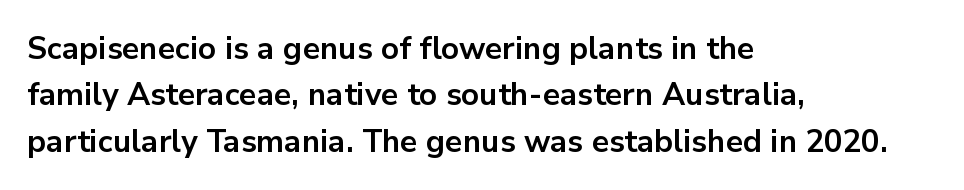
Character widths vary here, with narrow letters taking less room than wide ones. The rendering anchors every line to the left-hand side. Thick stems and heavy bowls — unmistakably bold. This is roman type, the default non-slanted kind. Unmarked baselines from the first word to the last. Regarding serifs, this sample does without them.
